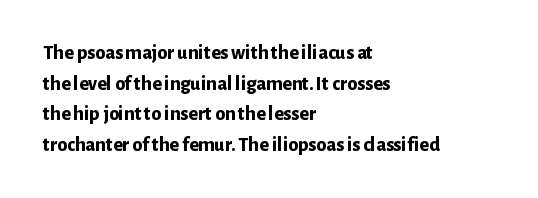
{"italic": "no", "bold": "yes", "underline": "no", "align": "left", "line_spacing": "normal", "line_spacing_ratio": 1.53, "letter_spacing": "normal", "letter_spacing_em": 0.0, "glyph_px": 20}
